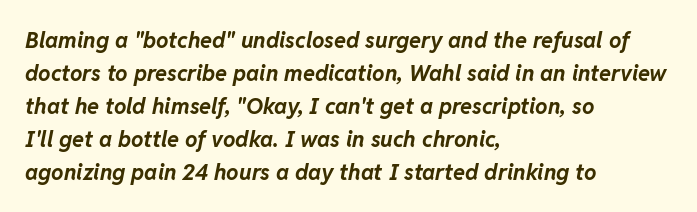
{"italic": "yes", "lean": "right", "slant_degrees": 11, "bold": "yes", "underline": "no", "align": "left", "line_spacing": "normal", "line_spacing_ratio": 1.5, "letter_spacing": "normal", "letter_spacing_em": 0.0, "glyph_px": 22}
